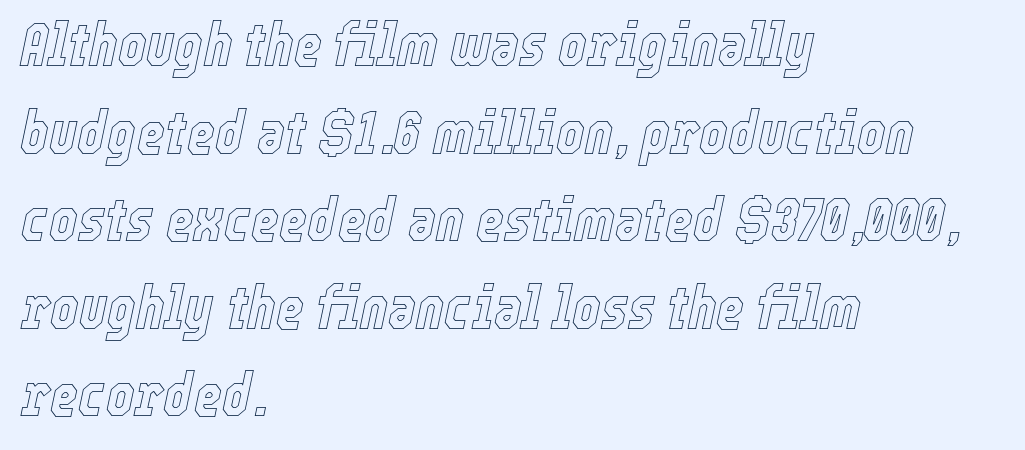
Does extra space separate the letters? No, they use regular spacing. Visually the block forms a straight wall on the left and a jagged coastline on the right. This sample has the flowing, uneven cadence of proportional lettering. When letters slant like this, we call the style italic. The area under the type is left untouched. Interline gaps are of average width in this sample.
